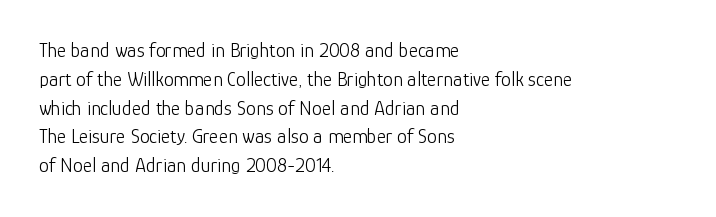
Q: Is the text bold? A: No.
Q: Is the text italic (slanted)? A: No, it is upright.
Q: Is the text underlined? A: No.
Q: How is the paragraph aligned? A: Left-aligned.
Q: Is the spacing between letters normal or unusually wide? A: Normal.
Q: Is the spacing between lines tight, normal or loose? A: Normal.
